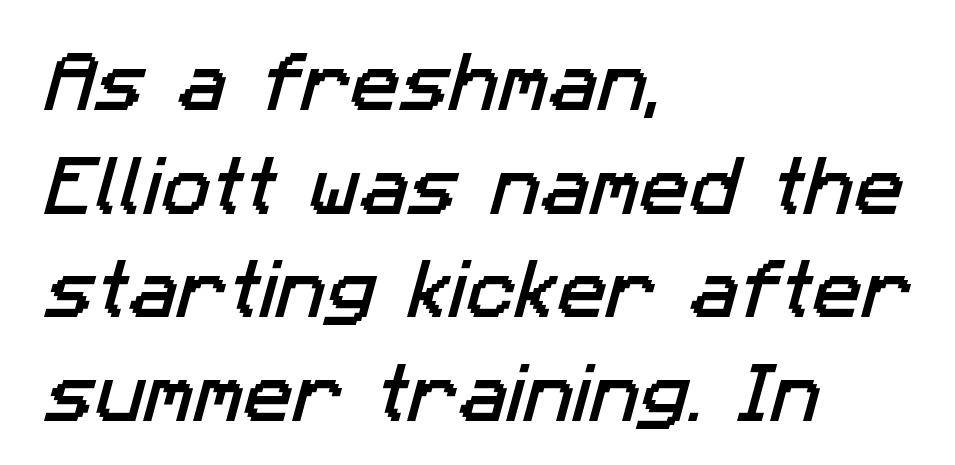
Think of a printed novel: that variable character pitch is what you see here. The specimen omits any rule beneath the text block's lines. Students, note that the glyphs here touch the page at normal intervals. You can tell from the bare stems that sans-serif type was used.
